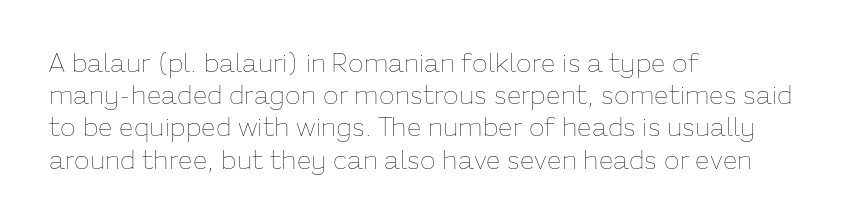
Q: Is the text bold? A: No.
Q: Is the text italic (slanted)? A: No, it is upright.
Q: Is the text underlined? A: No.
Q: How is the paragraph aligned? A: Left-aligned.
Q: Is the spacing between letters normal or unusually wide? A: Normal.
